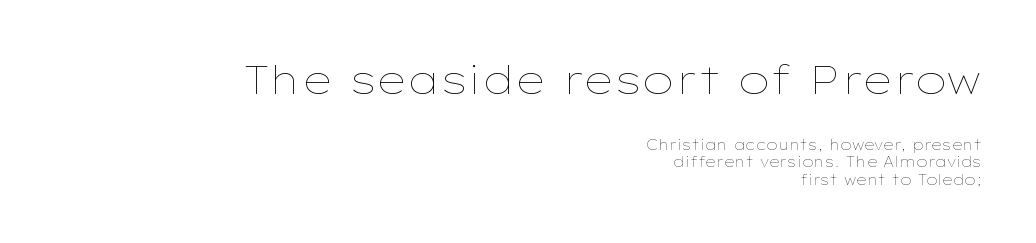
The image shows 40 px thin, wide type, upright; set right-aligned, normal line spacing (1.25x), normal letter spacing, not underlined; the first (top) block is 2.86x larger; low stroke contrast and a medium x-height.
